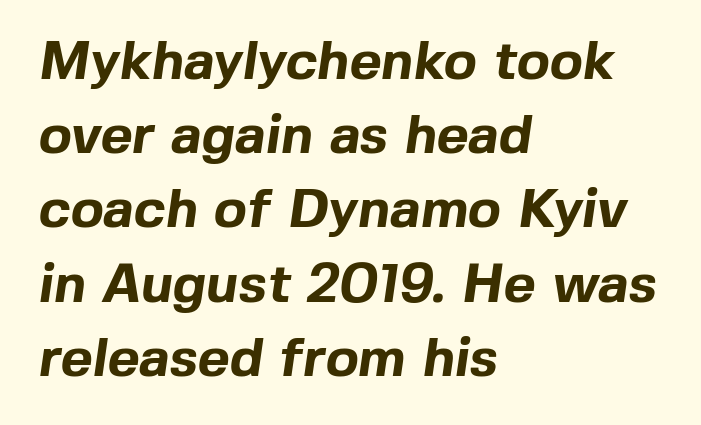
The image shows 55 px bold sans-serif type; set left-aligned, normal line spacing (1.35x), normal letter spacing, not underlined; a medium x-height.
